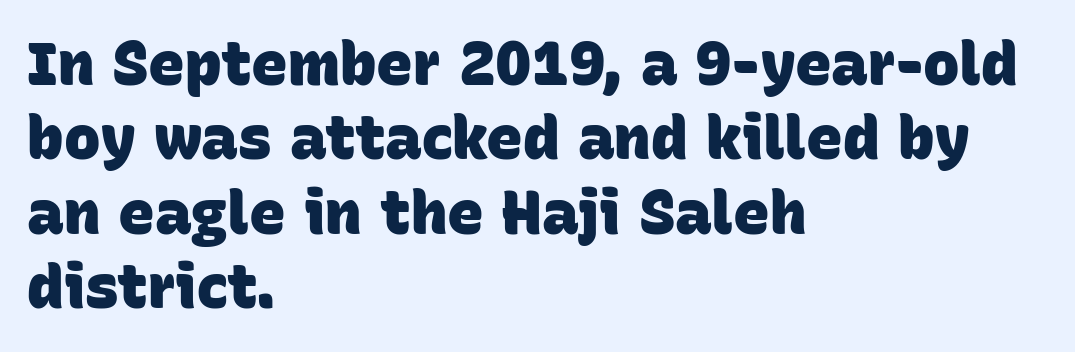
The image shows 61 px heavy sans-serif type; set left-aligned, line spacing 1.22x, normal letter spacing, not underlined; low stroke contrast and a large x-height.
